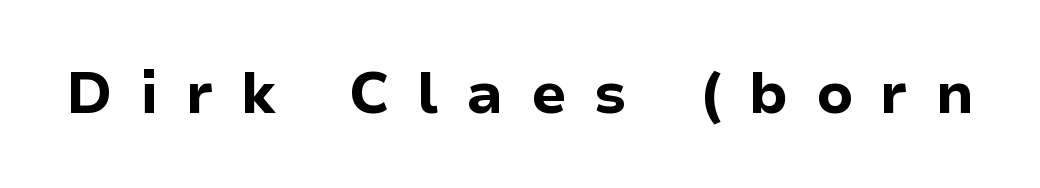
The image shows 58 px bold sans-serif type, upright; set unusually wide letter spacing (+0.47 em), not underlined; low stroke contrast and a medium x-height.
